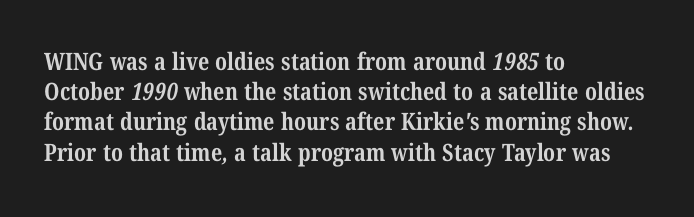
{"bold": "yes", "underline": "no", "align": "left", "line_spacing": "normal", "line_spacing_ratio": 1.26, "letter_spacing": "normal", "letter_spacing_em": 0.0, "glyph_px": 24}
